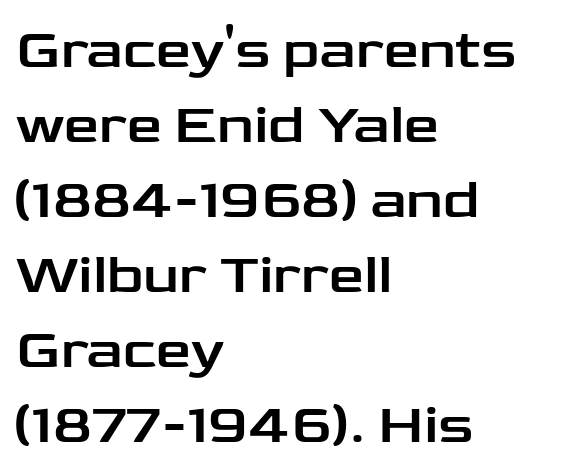
Q: Is the text italic (slanted)? A: No, it is upright.
Q: Is the typeface a serif or a sans-serif typeface? A: Sans-serif.
Q: Is the text underlined? A: No.
Q: How is the paragraph aligned? A: Left-aligned.
Q: Is the spacing between letters normal or unusually wide? A: Normal.
Q: Is the spacing between lines tight, normal or loose? A: Normal.
Q: Width (condensed, normal, or wide)? A: Wide.
Q: Stroke contrast? A: Low.
Q: x-height? A: Medium.
Q: Monospaced? A: No.
